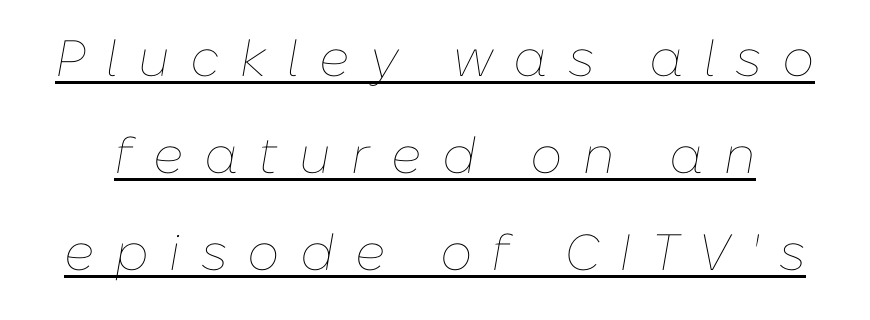
The image shows 51 px thin type, italic (leaning right); set loose line spacing (1.9x), unusually wide letter spacing (+0.4 em), underlined; low stroke contrast and a medium x-height.
